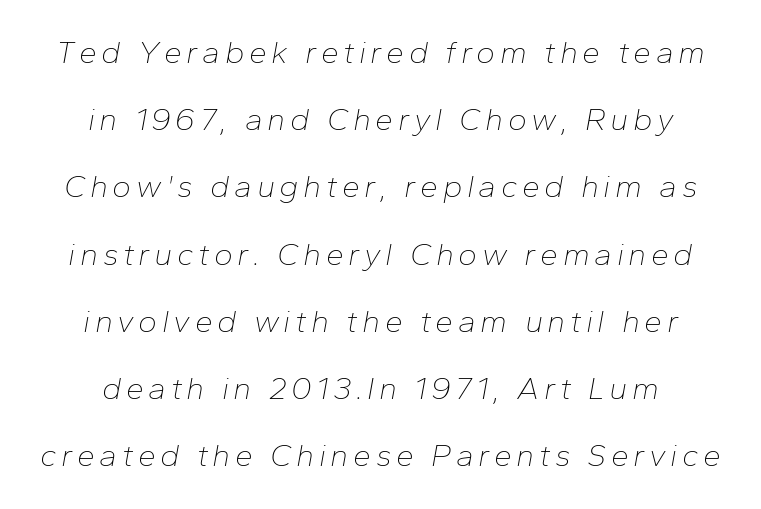
The image shows 32 px thin type, italic (leaning right); set centered, loose line spacing (2.1x), not underlined; low stroke contrast and a medium x-height.
